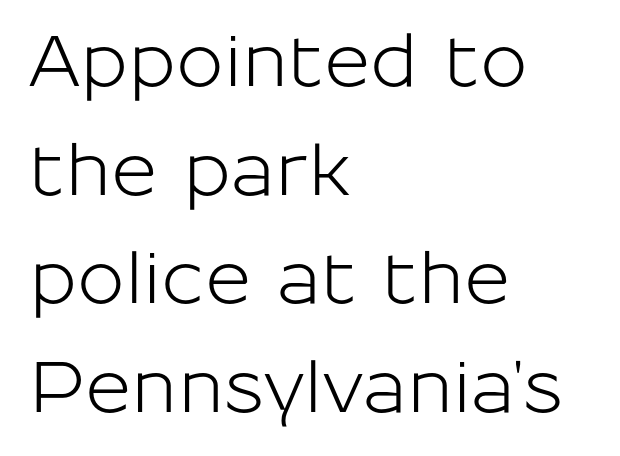
{"serif": "no", "italic": "no", "width": "normal", "stroke_contrast": "low", "x_height": "medium", "monospaced": "no", "underline": "no", "align": "left", "line_spacing": "normal", "line_spacing_ratio": 1.53, "letter_spacing": "normal", "letter_spacing_em": 0.0, "glyph_px": 71}
